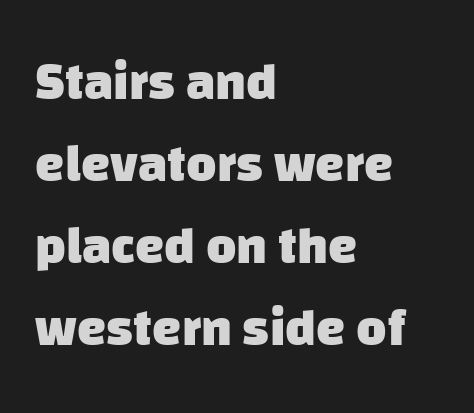
Q: Is the text bold? A: Yes.
Q: Is the typeface a serif or a sans-serif typeface? A: Sans-serif.
Q: Is the text underlined? A: No.
Q: How is the paragraph aligned? A: Left-aligned.
Q: Is the spacing between letters normal or unusually wide? A: Normal.
Q: Is the spacing between lines tight, normal or loose? A: Normal.
Q: Width (condensed, normal, or wide)? A: Normal.
Q: Stroke contrast? A: Low.
Q: x-height? A: Large.
Q: Monospaced? A: No.
